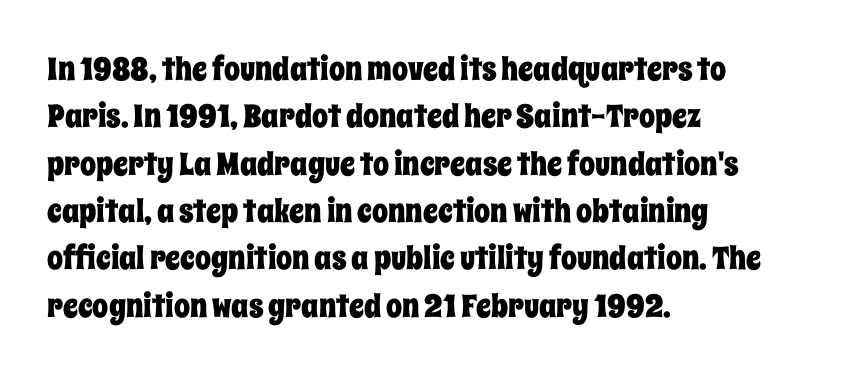
The image shows 32 px condensed type, upright; set left-aligned, normal line spacing (1.48x), normal letter spacing, not underlined; low stroke contrast and a large x-height.
